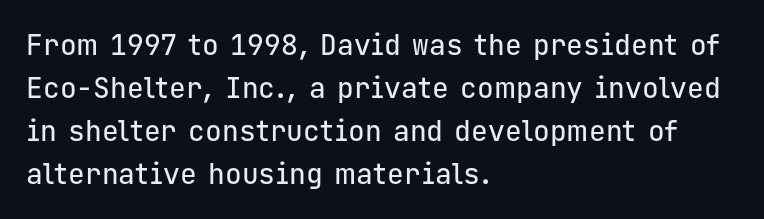
{"serif": "no", "italic": "no", "width": "normal", "stroke_contrast": "low", "x_height": "medium", "monospaced": "yes", "underline": "no", "align": "left", "line_spacing": "normal", "line_spacing_ratio": 1.53, "letter_spacing": "normal", "letter_spacing_em": 0.0, "glyph_px": 28}
